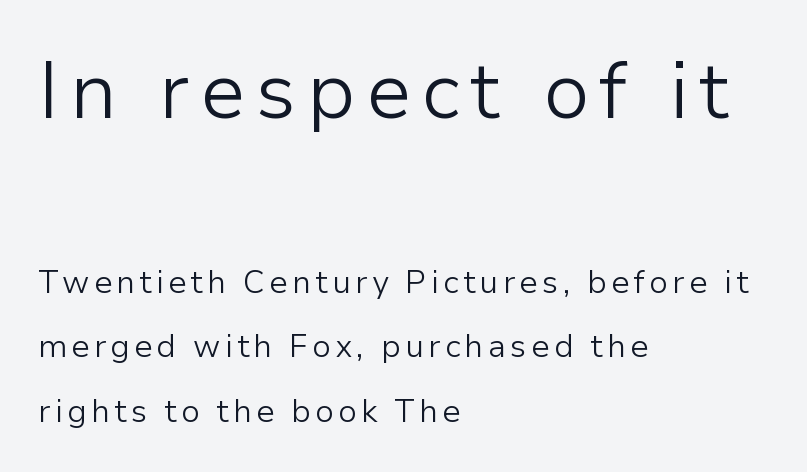
{"serif": "no", "italic": "no", "bold": "no", "weight": "light", "width": "normal", "stroke_contrast": "low", "x_height": "medium", "monospaced": "no", "underline": "no", "align": "left", "line_spacing": "loose", "line_spacing_ratio": 2.01, "larger_block": "first", "size_ratio": 2.47, "glyph_px": 79}
